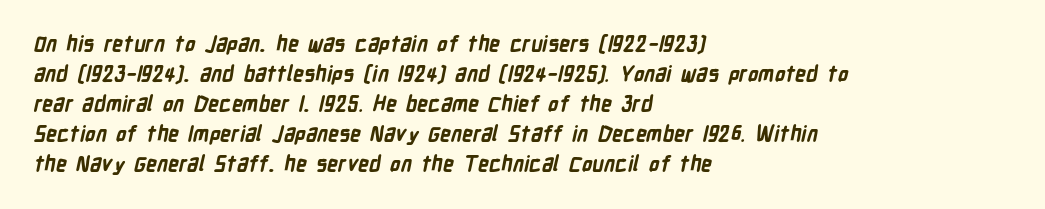
Q: Is the text bold? A: Yes.
Q: Is the text underlined? A: No.
Q: How is the paragraph aligned? A: Left-aligned.
Q: Is the spacing between letters normal or unusually wide? A: Normal.
Q: Is the spacing between lines tight, normal or loose? A: Normal.
